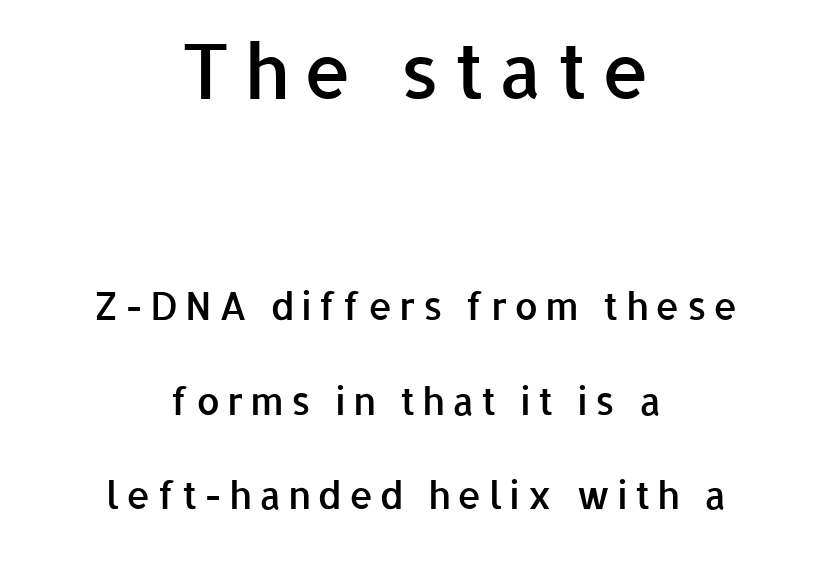
I'd describe the lettering as semibold — firm but not a full bold. If you measured baseline to baseline, you'd find a long distance. Large over small — that's the arrangement of the two blocks here. Is this a fixed-width face? No — the glyphs have proportional, varying widths. Nope, not italic — everything's standing straight.
